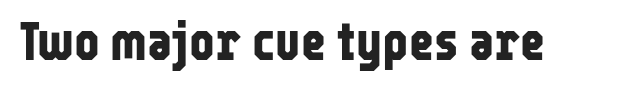
The image shows 54 px bold, condensed sans-serif type, upright; set normal letter spacing, not underlined; low stroke contrast and a medium x-height.
